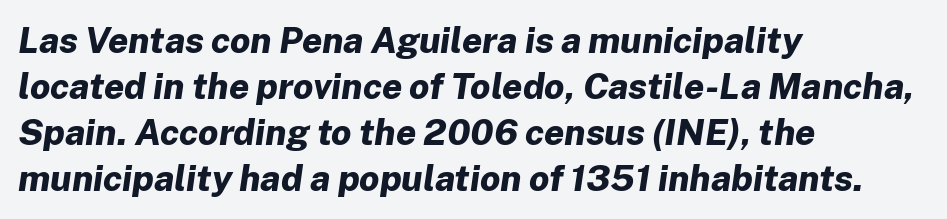
{"italic": "yes", "lean": "right", "slant_degrees": 8, "bold": "yes", "weight": "bold", "width": "normal", "stroke_contrast": "low", "x_height": "medium", "monospaced": "no", "underline": "no", "align": "left", "line_spacing": "normal", "line_spacing_ratio": 1.28, "letter_spacing": "normal", "letter_spacing_em": 0.0, "glyph_px": 36}
